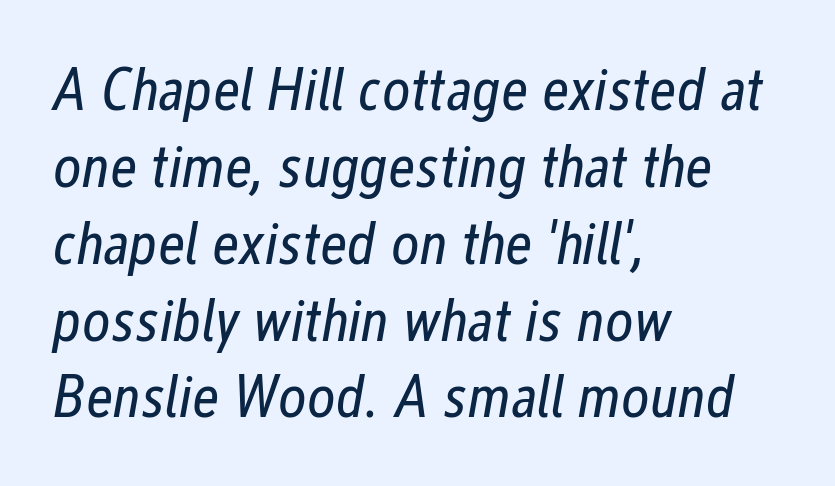
Characters are canted at an angle relative to the baseline's perpendicular. Think of a printed novel: that variable character pitch is what you see here. Beneath every word, the page is bare. The paragraph has a hard left edge and a soft right edge. The strokes are not fattened; the text isn't bold.
